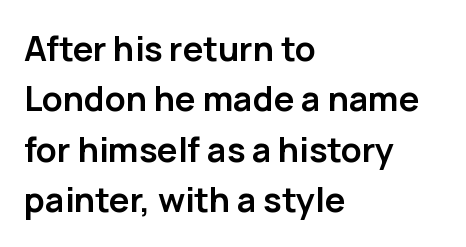
{"serif": "no", "italic": "no", "bold": "yes", "weight": "semibold", "width": "normal", "stroke_contrast": "low", "x_height": "medium", "monospaced": "no", "underline": "no", "align": "left", "line_spacing": "normal", "line_spacing_ratio": 1.48, "letter_spacing": "normal", "letter_spacing_em": 0.0, "glyph_px": 34}
